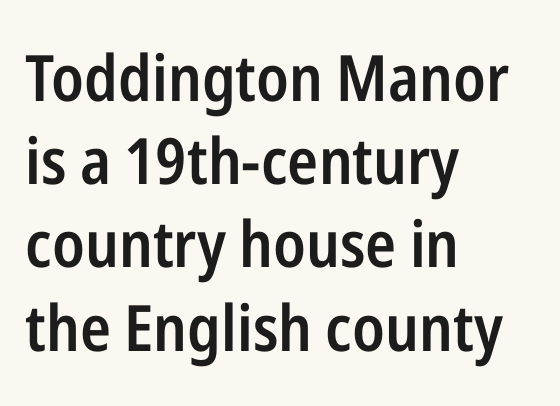
Q: Is the text bold? A: Semi-bold.
Q: Is the text italic (slanted)? A: No, it is upright.
Q: Is the typeface a serif or a sans-serif typeface? A: Sans-serif.
Q: Is the text underlined? A: No.
Q: How is the paragraph aligned? A: Left-aligned.
Q: Is the spacing between letters normal or unusually wide? A: Normal.
Q: Is the spacing between lines tight, normal or loose? A: Normal.
Q: Width (condensed, normal, or wide)? A: Condensed.
Q: Stroke contrast? A: Low.
Q: x-height? A: Medium.
Q: Monospaced? A: No.
